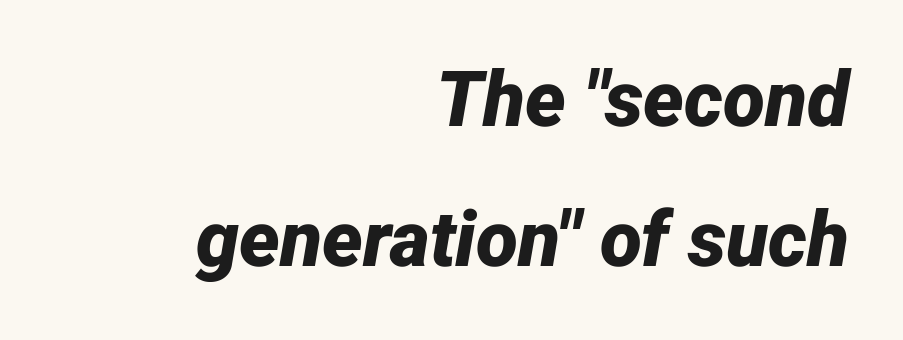
The image shows 77 px bold type, italic (leaning right); set right-aligned, line spacing 1.82x, normal letter spacing, not underlined; low stroke contrast and a medium x-height.
